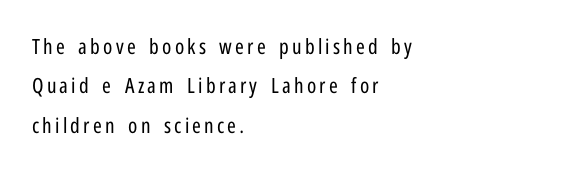
The image shows 21 px text type, upright; set left-aligned, line spacing 1.88x, not underlined.
